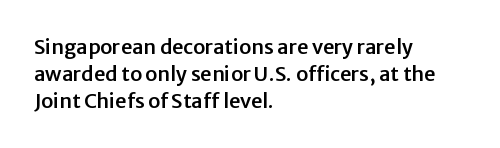
{"italic": "no", "underline": "no", "align": "left", "line_spacing": "normal", "line_spacing_ratio": 1.34, "letter_spacing": "normal", "letter_spacing_em": 0.0, "glyph_px": 20}
